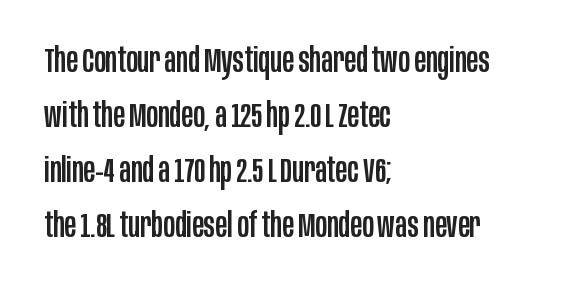
The image shows 35 px condensed sans-serif type, upright; set left-aligned, normal line spacing (1.57x), normal letter spacing, not underlined; low stroke contrast and a large x-height.
